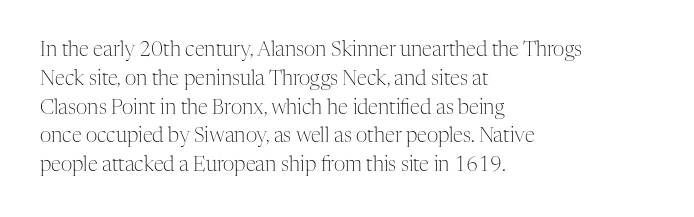
{"italic": "no", "bold": "no", "underline": "no", "align": "left", "line_spacing": "normal", "line_spacing_ratio": 1.44, "letter_spacing": "normal", "letter_spacing_em": 0.0, "glyph_px": 20}
